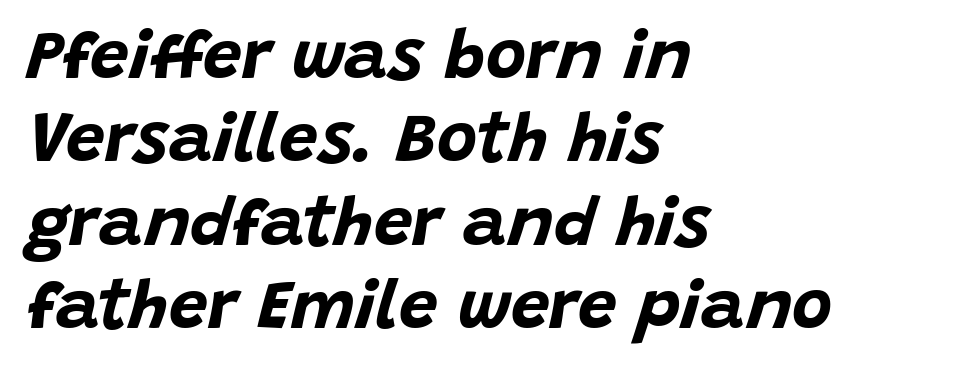
{"italic": "yes", "lean": "right", "slant_degrees": 15, "bold": "yes", "weight": "bold", "width": "normal", "stroke_contrast": "low", "x_height": "large", "monospaced": "no", "underline": "no", "align": "left", "line_spacing_ratio": 1.21, "letter_spacing": "normal", "letter_spacing_em": 0.0, "glyph_px": 69}
